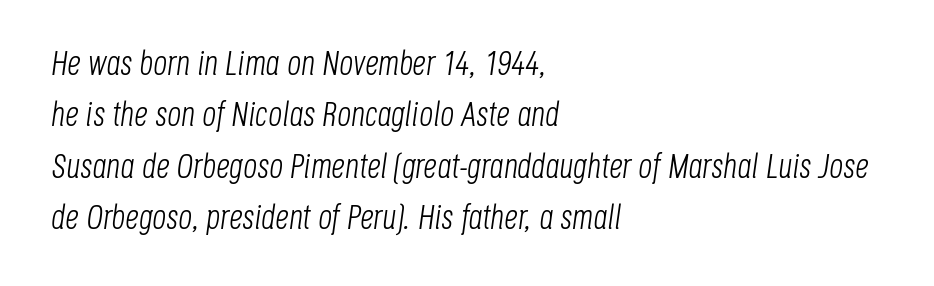
The image shows 34 px light, condensed type, italic (leaning right); set left-aligned, normal line spacing (1.51x), normal letter spacing, not underlined; low stroke contrast and a large x-height.
